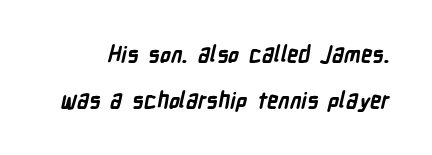
The image shows 22 px bold type; set loose line spacing (2.09x), normal letter spacing, not underlined.
